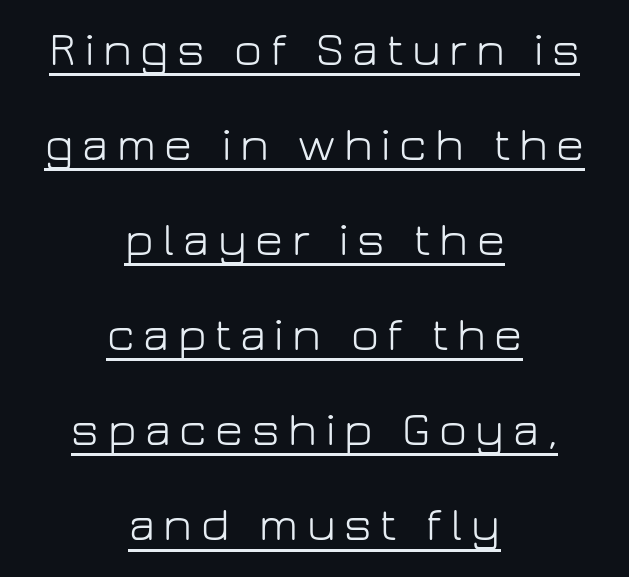
{"serif": "no", "italic": "no", "bold": "no", "weight": "light", "width": "normal", "stroke_contrast": "low", "x_height": "medium", "monospaced": "no", "underline": "yes", "align": "center", "line_spacing": "loose", "line_spacing_ratio": 1.98, "glyph_px": 48}
